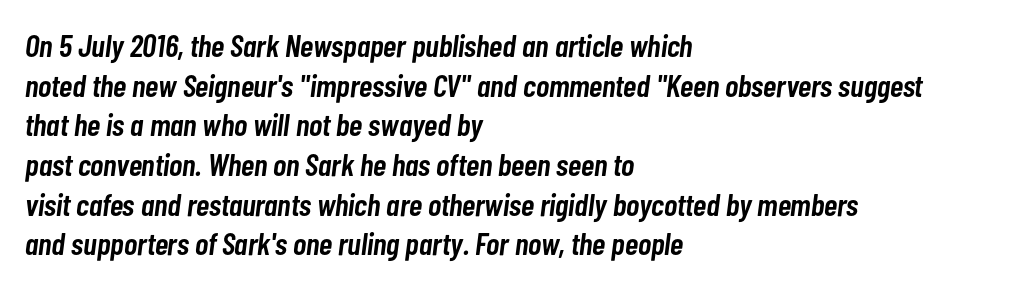
This sample has the flowing, uneven cadence of proportional lettering. Underline: absent. Is the letter spacing exaggerated? No — it looks like the ordinary default. Designer's note — italics engaged.
